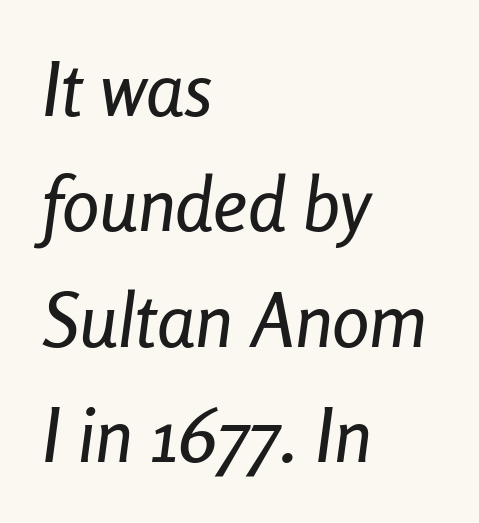
The image shows 75 px condensed type, italic (leaning right); set left-aligned, normal line spacing (1.54x), normal letter spacing, not underlined; low stroke contrast and a medium x-height.
